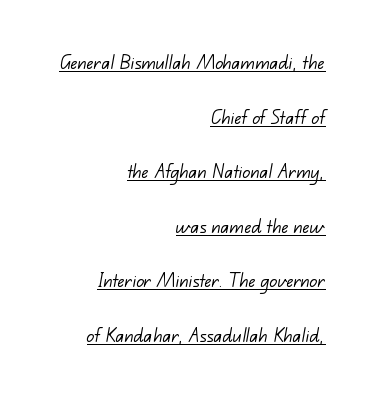
Q: Is the text bold? A: No.
Q: Is the text underlined? A: Yes.
Q: How is the paragraph aligned? A: Right-aligned.
Q: Is the spacing between letters normal or unusually wide? A: Normal.
Q: Is the spacing between lines tight, normal or loose? A: Loose.
